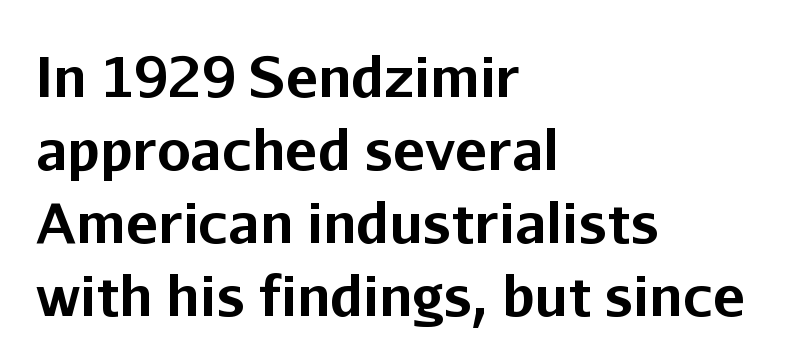
Each letter keeps its own natural width here, so spacing adapts to shape. Italic: no, the glyphs are upright roman. Spacing between characters is what you'd get straight out of the box. Notice how descenders clear the ascenders below comfortably — that's standard leading. Type without underlining.
